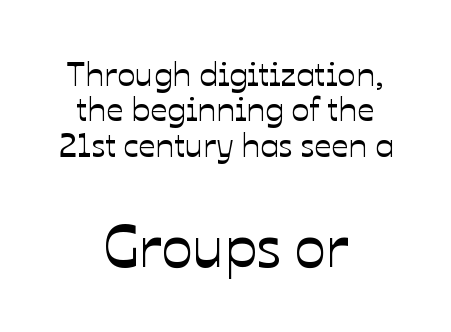
Q: Is the text italic (slanted)? A: No, it is upright.
Q: Is the text underlined? A: No.
Q: How is the paragraph aligned? A: Centered.
Q: Is the spacing between letters normal or unusually wide? A: Normal.
Q: Is the spacing between lines tight, normal or loose? A: Tight.
Q: Which block of text is set in a larger size, the first (top) or the second (bottom)? A: The second (bottom) one.
Q: Width (condensed, normal, or wide)? A: Normal.
Q: Stroke contrast? A: Low.
Q: x-height? A: Medium.
Q: Monospaced? A: No.
